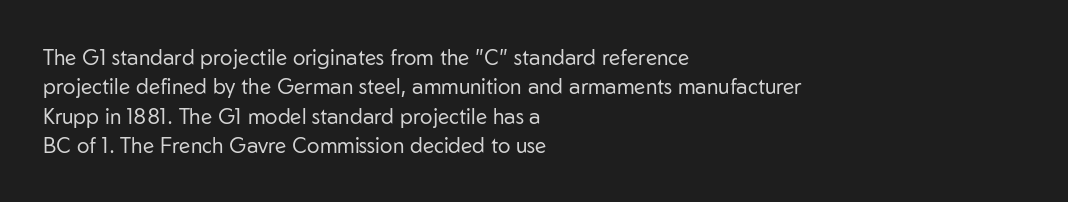
A clean baseline with only descenders dipping below it. If you drew a line through each stem, it would be perfectly vertical. Honestly, the row spacing looks completely unremarkable. Is this a heavy cut? Hardly; it is regular or lighter.
